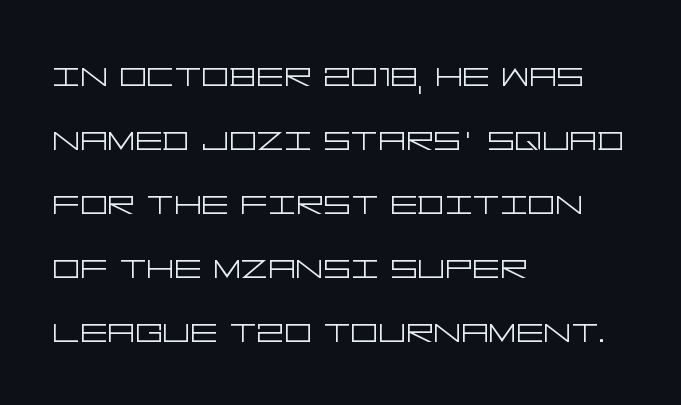
The lines are quadded left. Students, note that the glyphs here touch the page at normal intervals. The font is comparable to plain body text, perhaps lighter. Summary of vertical rhythm: regular, with standard interline spacing.
